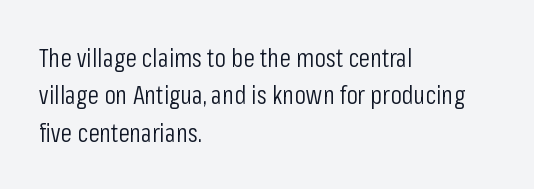
The image shows 26 px text type, upright; set left-aligned, normal line spacing (1.44x), normal letter spacing, not underlined.
